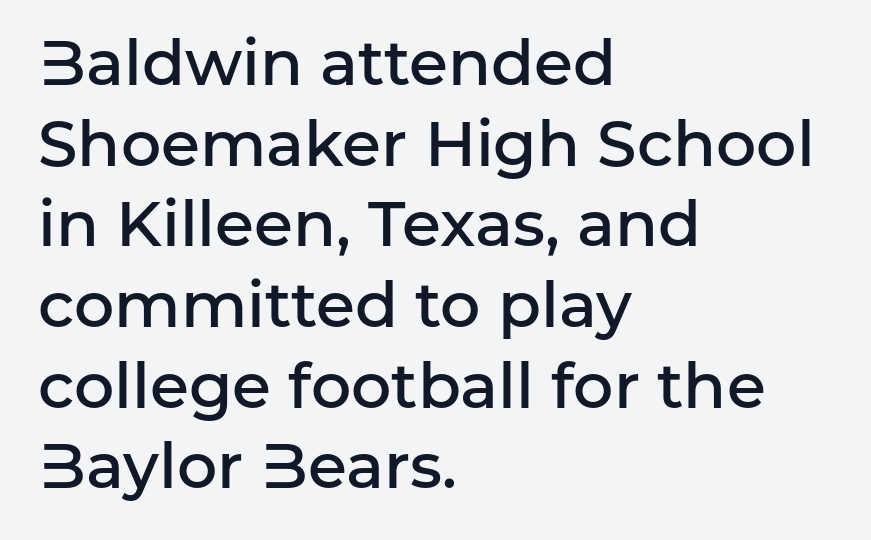
Weight check: semibold — heavier than regular, not quite bold. No italicization has been applied; the sample stays upright. Horizontal bands of white between lines are of average thickness. Are there feet on the stems? There aren't — it's a sans. Descender tails drop into unmarked territory.
